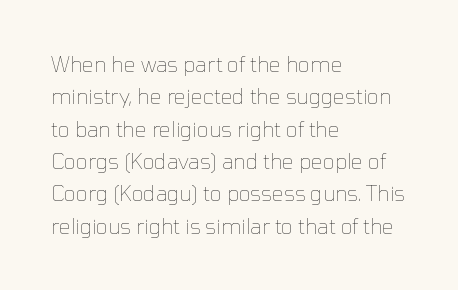
The image shows 21 px text type, upright; set left-aligned, normal line spacing (1.54x), normal letter spacing, not underlined.
